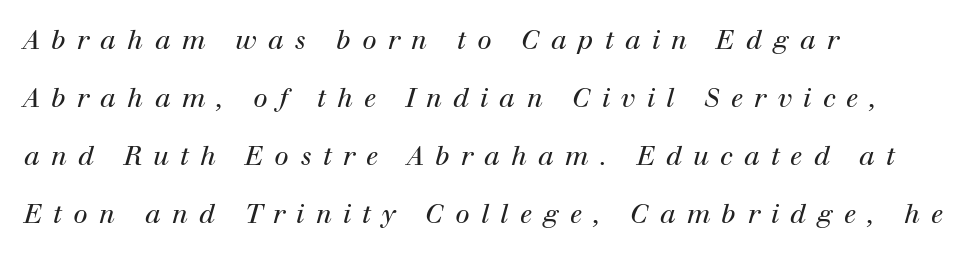
The image shows 26 px text type, italic (leaning right); set left-aligned, loose line spacing (2.23x), unusually wide letter spacing (+0.43 em), not underlined.
